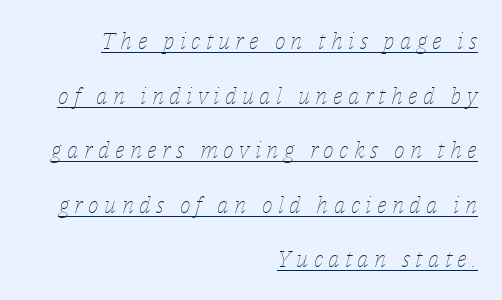
Regarding leading, the lines here are spaced well apart. Horizontal alignment here is rightward, an uncommon choice for prose. Heaviness? Minimal to ordinary, like unemphasized prose. It's the slanting kind of type. A typesetter would call this heavily tracked-out type.
